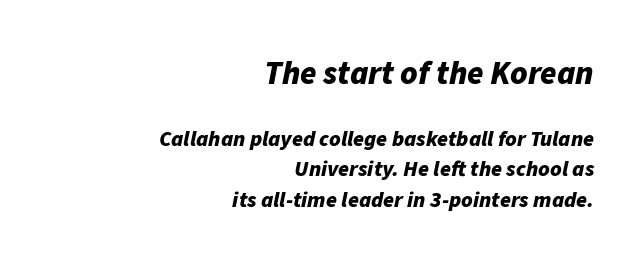
The image shows 33 px bold type, italic (leaning right); set right-aligned, normal line spacing (1.4x), normal letter spacing, not underlined; the first (top) block is 1.5x larger; low stroke contrast and a medium x-height.
